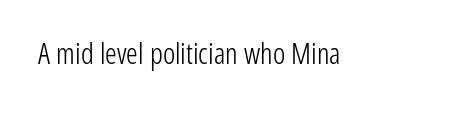
Q: Is the text bold? A: No.
Q: Is the text italic (slanted)? A: No, it is upright.
Q: Is the typeface a serif or a sans-serif typeface? A: Sans-serif.
Q: Is the text underlined? A: No.
Q: Is the spacing between letters normal or unusually wide? A: Normal.
Q: Width (condensed, normal, or wide)? A: Condensed.
Q: Stroke contrast? A: Low.
Q: x-height? A: Medium.
Q: Monospaced? A: No.
